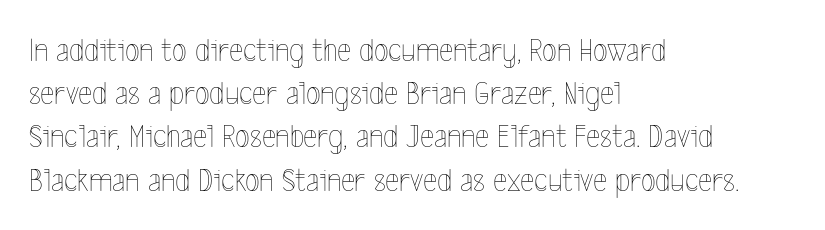
The image shows 34 px thin, condensed type, upright; set left-aligned, normal line spacing (1.27x), normal letter spacing, not underlined; a medium x-height.
